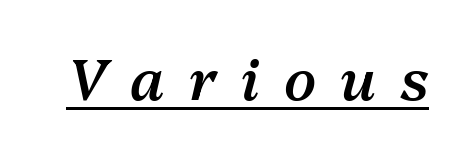
Q: Is the text bold? A: Semi-bold.
Q: Is the text italic (slanted)? A: Yes, it leans right by about 13 degrees.
Q: Is the text underlined? A: Yes.
Q: Is the spacing between letters normal or unusually wide? A: Unusually wide.
Q: Width (condensed, normal, or wide)? A: Normal.
Q: Stroke contrast? A: Medium.
Q: x-height? A: Medium.
Q: Monospaced? A: No.
